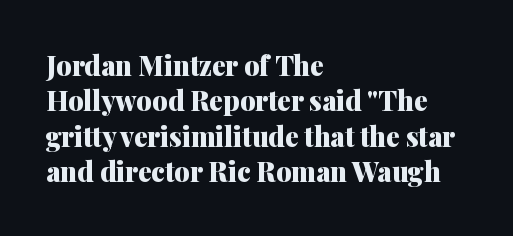
A clean baseline with only descenders dipping below it. These lines stack with their left ends in a neat column. Regular leading. Pretty heavy lettering here — definitely bold. Does extra space separate the letters? No, they use regular spacing.
